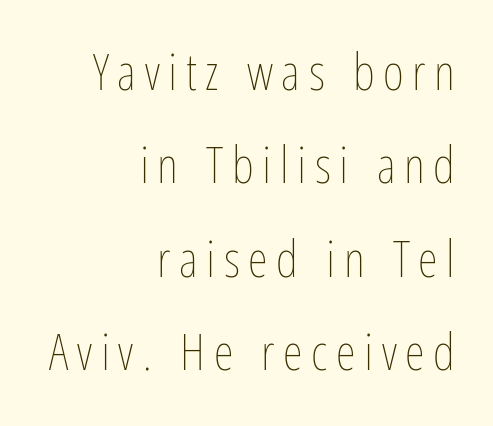
Q: Is the text bold? A: No.
Q: Is the text italic (slanted)? A: No, it is upright.
Q: Is the text underlined? A: No.
Q: How is the paragraph aligned? A: Right-aligned.
Q: Width (condensed, normal, or wide)? A: Condensed.
Q: Stroke contrast? A: Low.
Q: x-height? A: Medium.
Q: Monospaced? A: No.
